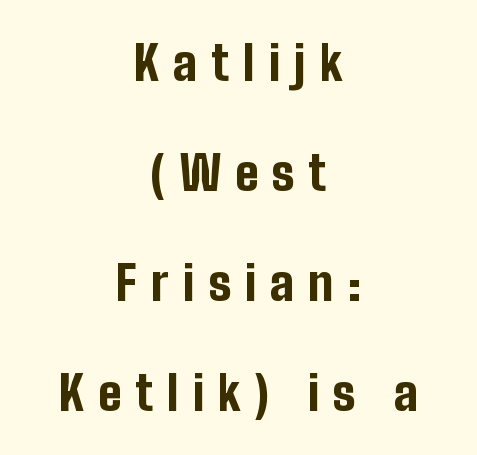
Q: Is the text bold? A: Yes.
Q: Is the text italic (slanted)? A: No, it is upright.
Q: Is the typeface a serif or a sans-serif typeface? A: Sans-serif.
Q: Is the text underlined? A: No.
Q: How is the paragraph aligned? A: Centered.
Q: Is the spacing between letters normal or unusually wide? A: Unusually wide.
Q: Is the spacing between lines tight, normal or loose? A: Loose.
Q: Width (condensed, normal, or wide)? A: Condensed.
Q: Stroke contrast? A: Low.
Q: x-height? A: Medium.
Q: Monospaced? A: No.
